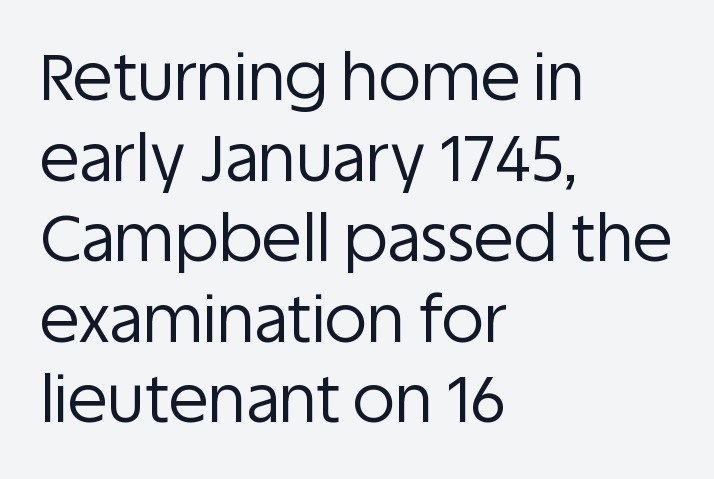
The image shows 65 px regular-weight sans-serif type, upright; set left-aligned, line spacing 1.24x, normal letter spacing, not underlined; low stroke contrast and a large x-height.
